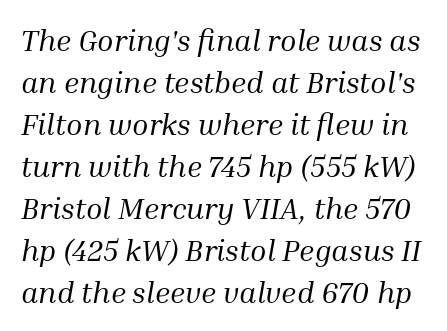
Plain, unruled lines of type. Does the leading feel generous? No, just average. Compared with typical body copy, the letter spacing here is the same. The letters advance in unequal steps, a hallmark of proportional type. Look at the bottom of the vertical strokes: they flare into serifs here.
